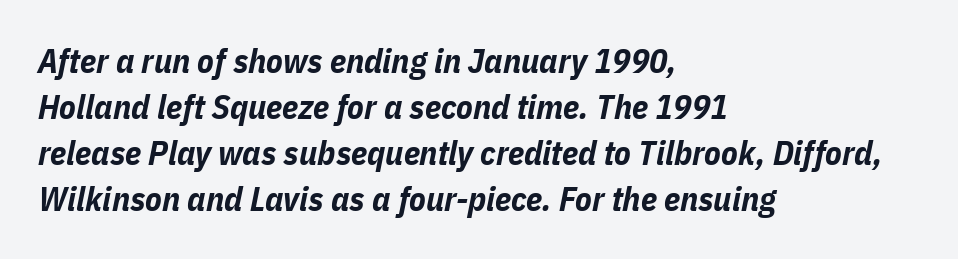
The image shows 34 px bold, condensed type, italic (leaning right); set left-aligned, normal line spacing (1.35x), normal letter spacing, not underlined; low stroke contrast and a medium x-height.
